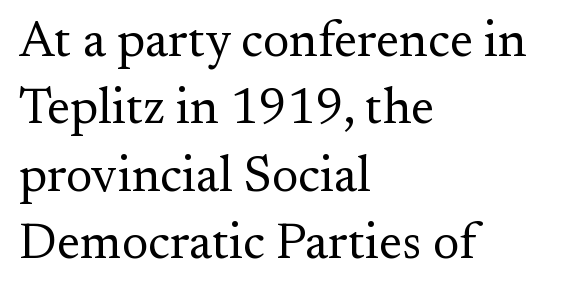
{"serif": "yes", "italic": "no", "bold": "no", "weight": "regular", "width": "normal", "stroke_contrast": "medium", "x_height": "small", "monospaced": "no", "underline": "no", "align": "left", "line_spacing": "normal", "line_spacing_ratio": 1.35, "letter_spacing": "normal", "letter_spacing_em": 0.0, "glyph_px": 50}
